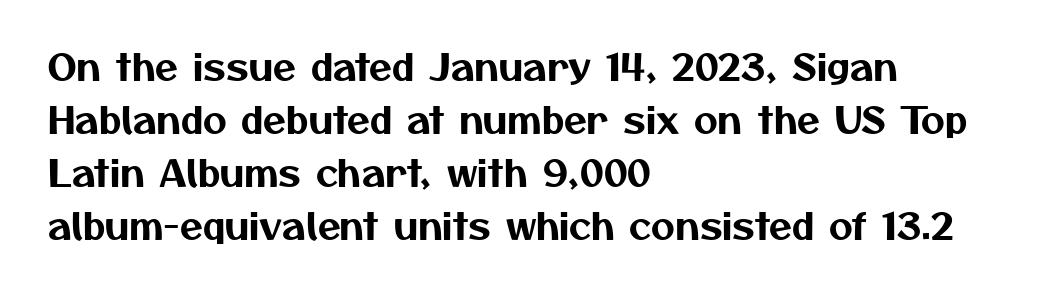
{"serif": "no", "width": "normal", "stroke_contrast": "medium", "x_height": "medium", "monospaced": "no", "underline": "no", "align": "left", "line_spacing": "normal", "line_spacing_ratio": 1.43, "letter_spacing": "normal", "letter_spacing_em": 0.0, "glyph_px": 37}
